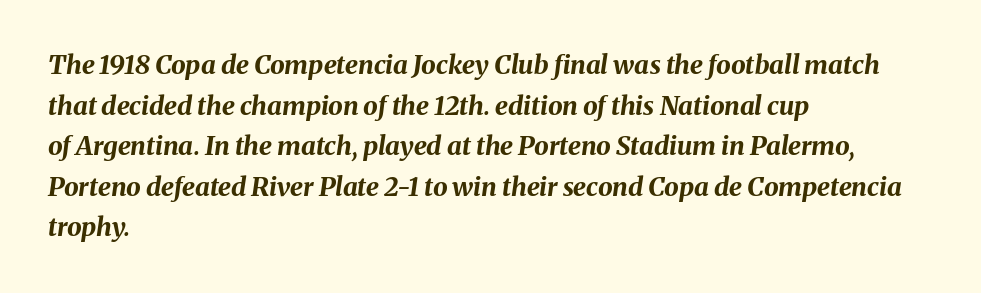
{"italic": "yes", "lean": "right", "slant_degrees": 8, "bold": "yes", "underline": "no", "align": "left", "line_spacing": "normal", "line_spacing_ratio": 1.56, "letter_spacing": "normal", "letter_spacing_em": 0.0, "glyph_px": 26}
